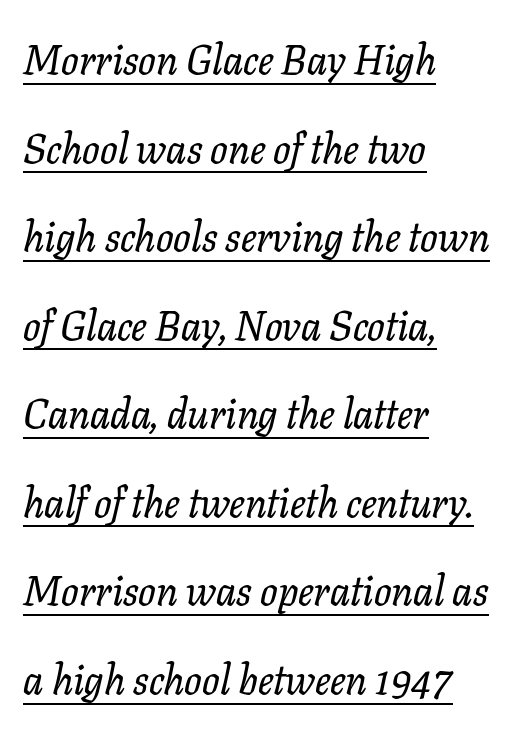
The image shows 41 px serif type, italic (leaning right); set left-aligned, loose line spacing (2.16x), normal letter spacing, underlined; low stroke contrast and a medium x-height.
